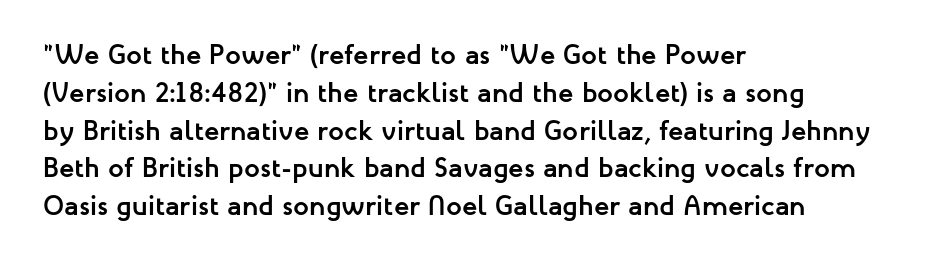
Each word holds together tightly as a unit, with standard inter-letter gaps. Leading: standard. How heavy is the stroke? Heavy — this is a bold. Looks like regular typesetting: each glyph gets only the width it needs. Each letter's strokes conclude bluntly, with no projecting serifs. Does the lettering tilt? It doesn't — this is upright.
